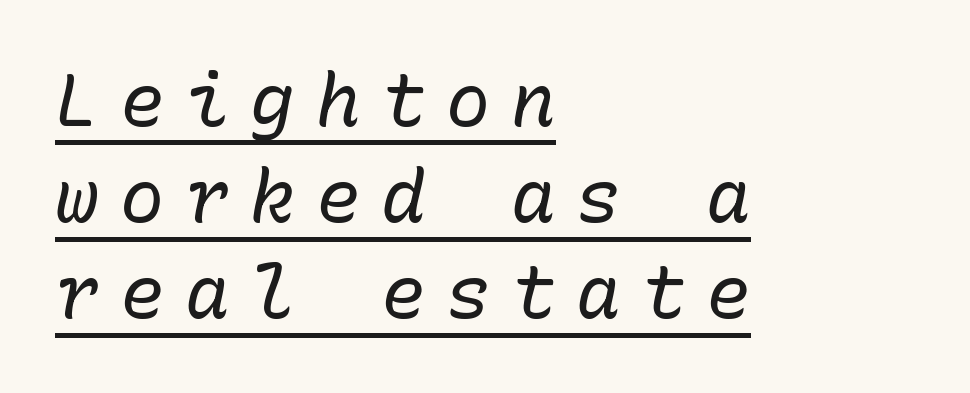
{"italic": "yes", "lean": "right", "slant_degrees": 10, "bold": "no", "weight": "regular", "width": "normal", "stroke_contrast": "low", "x_height": "medium", "monospaced": "yes", "underline": "yes", "align": "left", "line_spacing": "normal", "line_spacing_ratio": 1.3, "letter_spacing": "wide", "letter_spacing_em": 0.28, "glyph_px": 74}
